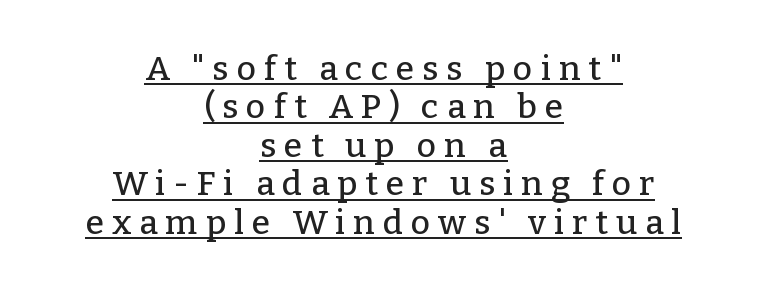
Q: Is the text italic (slanted)? A: No, it is upright.
Q: Is the typeface a serif or a sans-serif typeface? A: Serif.
Q: Is the text underlined? A: Yes.
Q: How is the paragraph aligned? A: Centered.
Q: Is the spacing between letters normal or unusually wide? A: Unusually wide.
Q: Is the spacing between lines tight, normal or loose? A: Tight.
Q: Width (condensed, normal, or wide)? A: Normal.
Q: Stroke contrast? A: Low.
Q: x-height? A: Medium.
Q: Monospaced? A: No.
